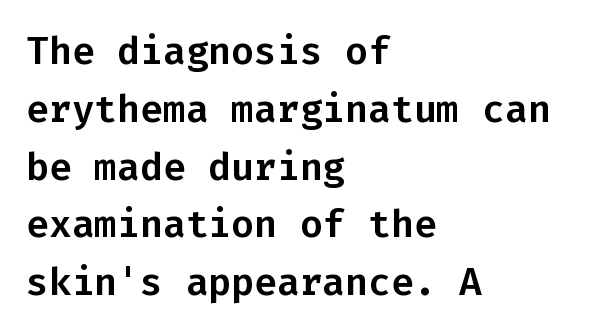
You could call the tracking neutral — neither tight nor loose. The words here are not underlined. If you drew a line through each stem, it would be perfectly vertical. Notice how descenders clear the ascenders below comfortably — that's standard leading.
